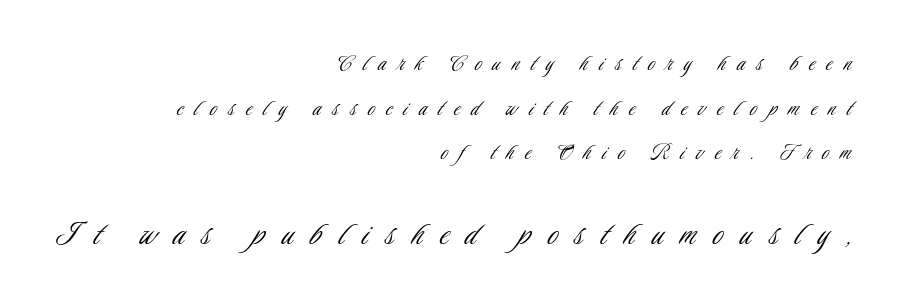
Q: Is the text bold? A: No.
Q: Is the text italic (slanted)? A: Yes.
Q: Is the typeface a serif or a sans-serif typeface? A: Sans-serif.
Q: Is the text underlined? A: No.
Q: How is the paragraph aligned? A: Right-aligned.
Q: Is the spacing between letters normal or unusually wide? A: Unusually wide.
Q: Which block of text is set in a larger size, the first (top) or the second (bottom)? A: The second (bottom) one.
Q: Width (condensed, normal, or wide)? A: Condensed.
Q: Stroke contrast? A: Low.
Q: x-height? A: Small.
Q: Monospaced? A: No.
